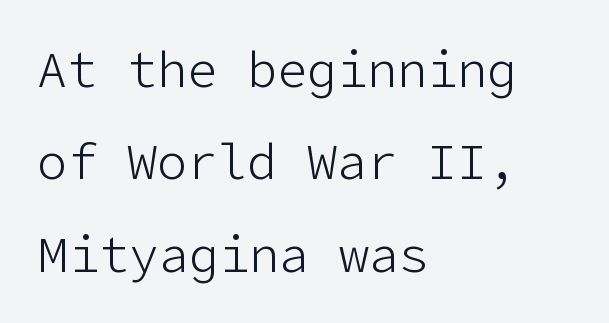
{"serif": "no", "italic": "no", "bold": "no", "weight": "light", "width": "normal", "stroke_contrast": "low", "x_height": "medium", "underline": "no", "align": "left", "line_spacing_ratio": 1.85, "letter_spacing": "normal", "letter_spacing_em": 0.0, "glyph_px": 50}
